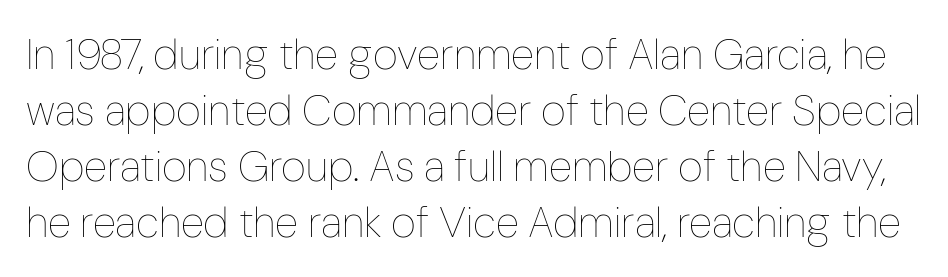
{"italic": "no", "bold": "no", "weight": "thin", "width": "condensed", "stroke_contrast": "low", "x_height": "medium", "monospaced": "no", "underline": "no", "line_spacing": "normal", "line_spacing_ratio": 1.3, "letter_spacing": "normal", "letter_spacing_em": 0.0, "glyph_px": 43}
